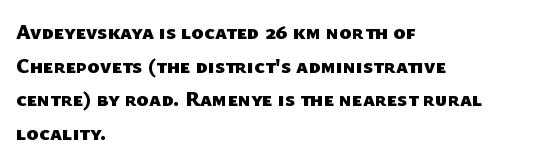
Tracking here is standard; glyphs follow each other at the usual distance. Horizontally, the lines are justified to the leading edge only. The words here are not underlined. How heavy is the stroke? Heavy — this is a bold. Successive baselines arrive at the customary interval.
